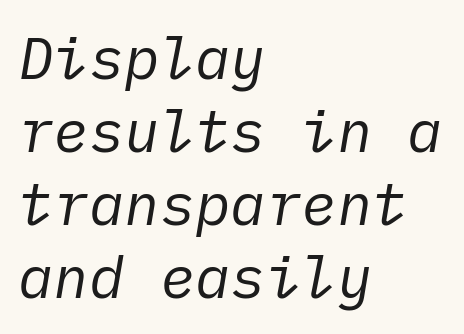
Q: Is the text bold? A: No.
Q: Is the text italic (slanted)? A: Yes, it leans right by about 10 degrees.
Q: Is the text underlined? A: No.
Q: How is the paragraph aligned? A: Left-aligned.
Q: Is the spacing between letters normal or unusually wide? A: Normal.
Q: Width (condensed, normal, or wide)? A: Normal.
Q: Stroke contrast? A: Low.
Q: x-height? A: Medium.
